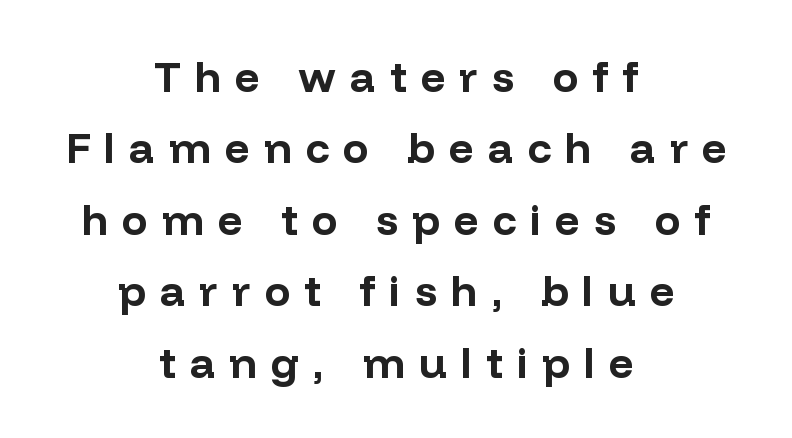
A typesetter would mark this as roman, not italic. Plain, unruled lines of type. Are there feet on the stems? There aren't — it's a sans. Does the weight exceed regular? Yes, all the way to bold. A centered setting, common on invitations and titles, is used for this passage. The face used here is proportionally spaced, like ordinary book or web type.
